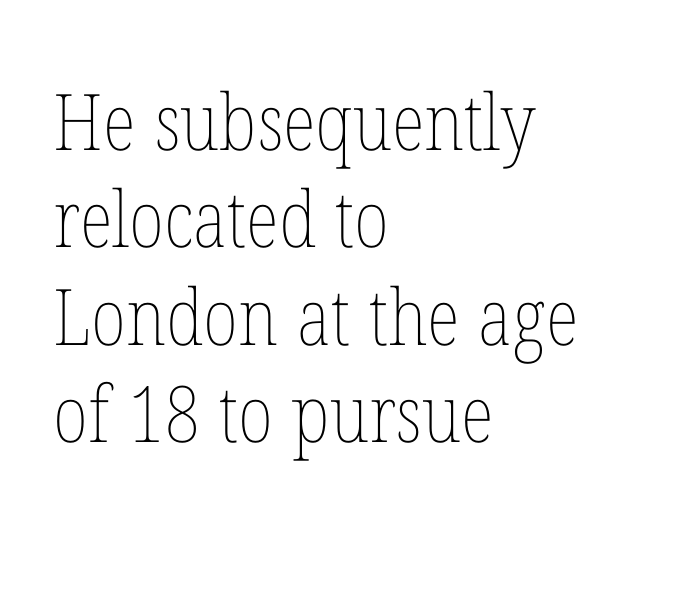
Q: Is the text bold? A: No.
Q: Is the text italic (slanted)? A: No, it is upright.
Q: Is the text underlined? A: No.
Q: How is the paragraph aligned? A: Left-aligned.
Q: Is the spacing between letters normal or unusually wide? A: Normal.
Q: Is the spacing between lines tight, normal or loose? A: Normal.
Q: Width (condensed, normal, or wide)? A: Condensed.
Q: Stroke contrast? A: Low.
Q: x-height? A: Medium.
Q: Monospaced? A: No.
